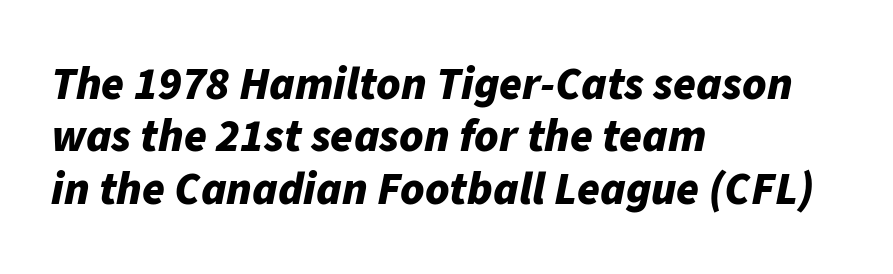
{"italic": "yes", "lean": "right", "slant_degrees": 11, "bold": "yes", "weight": "bold", "width": "normal", "stroke_contrast": "low", "x_height": "medium", "monospaced": "no", "underline": "no", "align": "left", "line_spacing": "tight", "line_spacing_ratio": 1.14, "letter_spacing": "normal", "letter_spacing_em": 0.0, "glyph_px": 46}
